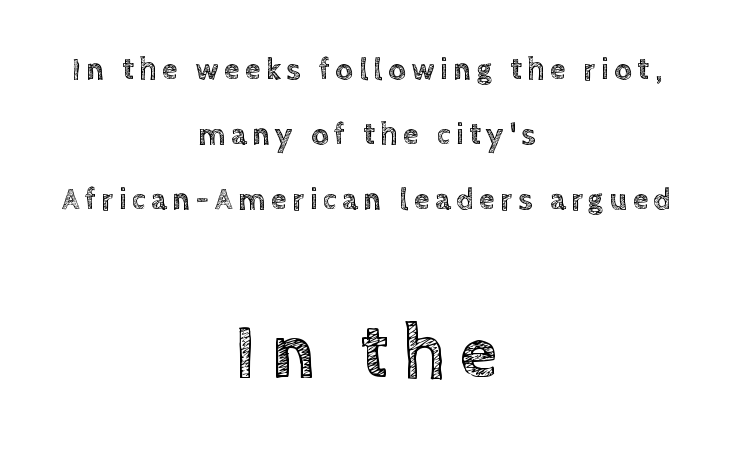
The rendering positions every line midway between the sides. Each letter keeps its own natural width here, so spacing adapts to shape. A clean baseline with only descenders dipping below it. The type sits square on the baseline with zero lean. These lines stand farther apart than default settings would place them. A student would notice the bottom passage is typeset larger than what precedes it.
